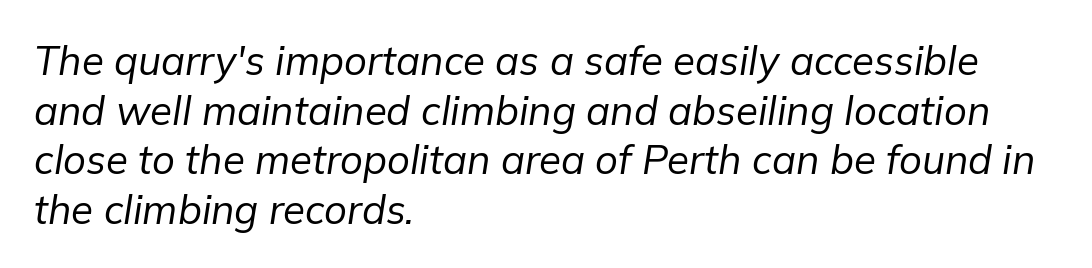
{"italic": "yes", "lean": "right", "slant_degrees": 9, "bold": "no", "weight": "regular", "width": "normal", "stroke_contrast": "low", "x_height": "medium", "monospaced": "no", "underline": "no", "align": "left", "line_spacing_ratio": 1.24, "letter_spacing": "normal", "letter_spacing_em": 0.0, "glyph_px": 40}
